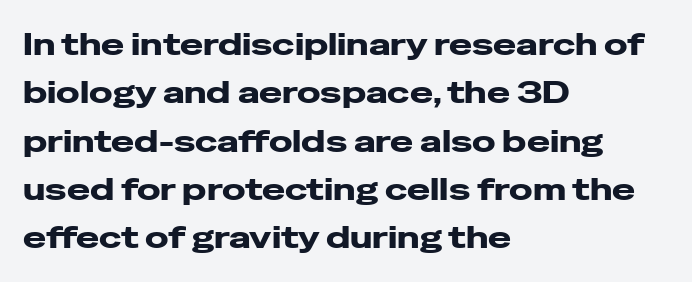
The image shows 31 px wide sans-serif type, upright; set left-aligned, normal line spacing (1.56x), normal letter spacing, not underlined; low stroke contrast and a medium x-height.
